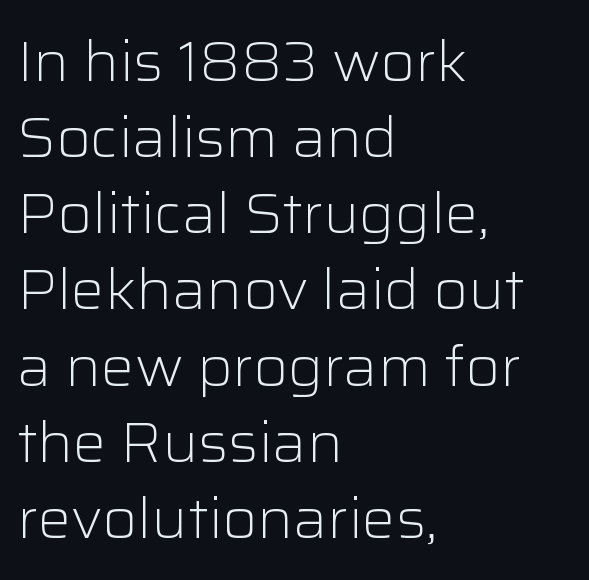
The image shows 56 px light sans-serif type, upright; set left-aligned, normal line spacing (1.36x), normal letter spacing, not underlined; low stroke contrast and a medium x-height.
